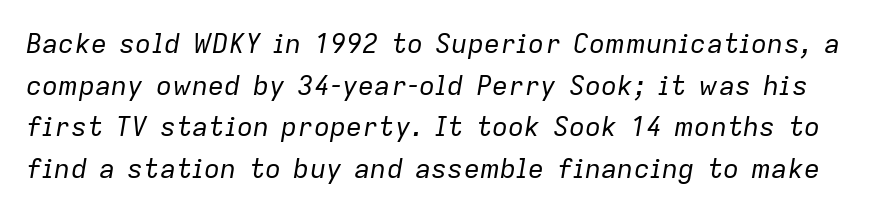
Q: Is the text bold? A: No.
Q: Is the text italic (slanted)? A: Yes, it leans right by about 9 degrees.
Q: Is the text underlined? A: No.
Q: Is the spacing between letters normal or unusually wide? A: Normal.
Q: Is the spacing between lines tight, normal or loose? A: Normal.
